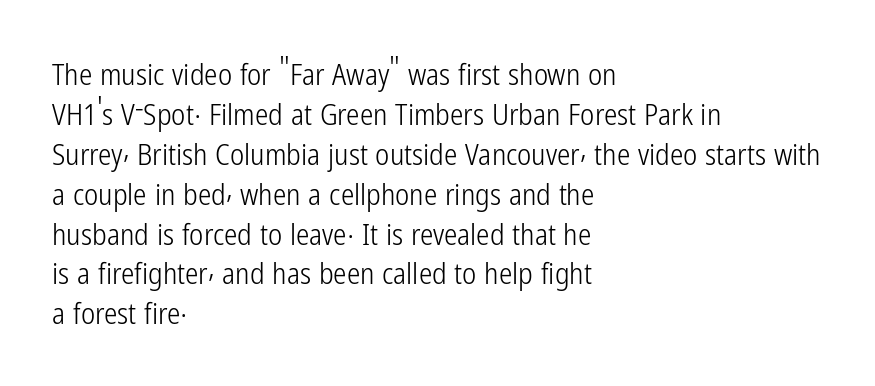
Caption: multi-line text, flush left, ragged right. The designer went with a sans here, leaving each stem footless. The designer left line spacing at the default. A quiet, ordinary-to-light weight characterises the typeface. The passage shown is not underscored anywhere. The passage shown is typed in a proportional face where columns would drift.
